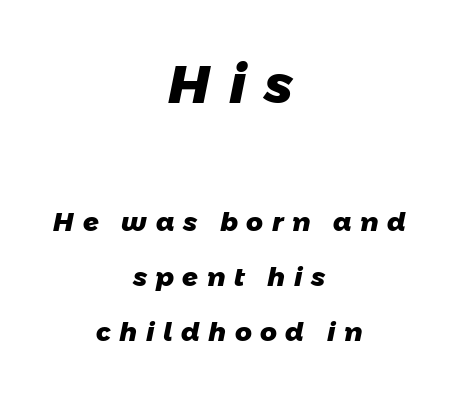
Q: Is the text bold? A: Yes.
Q: Is the typeface a serif or a sans-serif typeface? A: Sans-serif.
Q: Is the text underlined? A: No.
Q: How is the paragraph aligned? A: Centered.
Q: Is the spacing between letters normal or unusually wide? A: Unusually wide.
Q: Is the spacing between lines tight, normal or loose? A: Loose.
Q: Which block of text is set in a larger size, the first (top) or the second (bottom)? A: The first (top) one.
Q: Width (condensed, normal, or wide)? A: Normal.
Q: Stroke contrast? A: Low.
Q: x-height? A: Medium.
Q: Monospaced? A: No.
